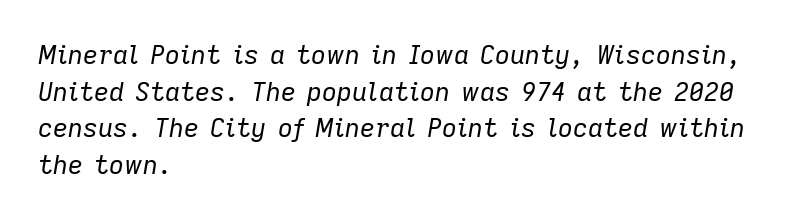
The image shows 26 px text type, italic (leaning right); set left-aligned, normal line spacing (1.41x), normal letter spacing, not underlined.
